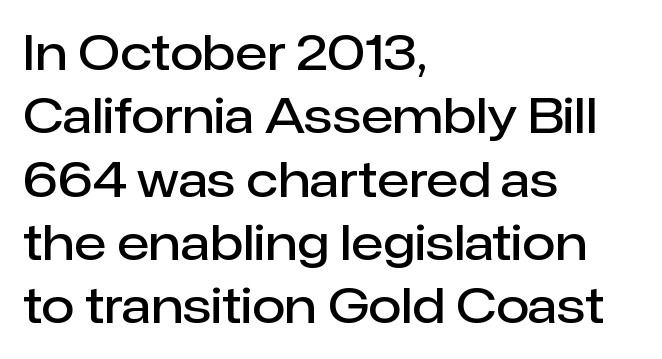
The letterforms sit shoulder to shoulder at normal distance. Are there feet on the stems? There aren't — it's a sans. Descender tails drop into unmarked territory. The rendering uses natural spacing where letterforms have individual widths. The passage shown is semibold, sitting just below true bold. The rendering anchors every line to the left-hand side.
